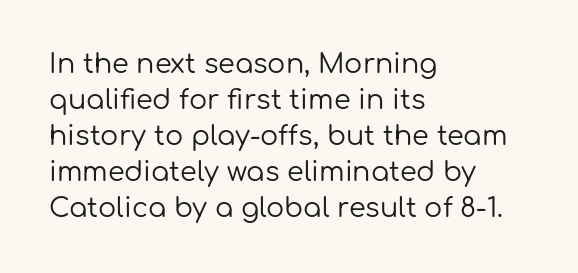
Q: Is the text bold? A: No.
Q: Is the text italic (slanted)? A: No, it is upright.
Q: Is the text underlined? A: No.
Q: How is the paragraph aligned? A: Left-aligned.
Q: Is the spacing between letters normal or unusually wide? A: Normal.
Q: Is the spacing between lines tight, normal or loose? A: Normal.
